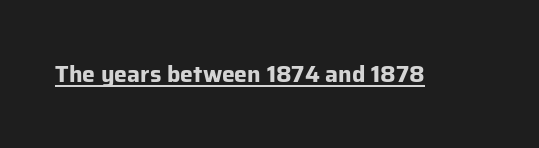
{"italic": "no", "bold": "yes", "underline": "yes", "letter_spacing": "normal", "letter_spacing_em": 0.0, "glyph_px": 23}
